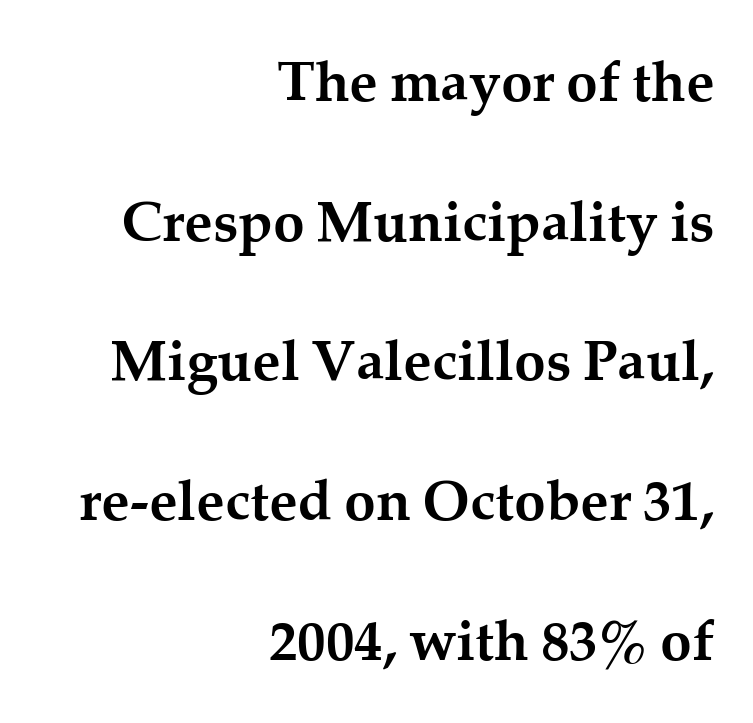
The image shows 57 px semibold serif type, upright; set right-aligned, loose line spacing (2.45x), normal letter spacing, not underlined; medium stroke contrast and a medium x-height.
